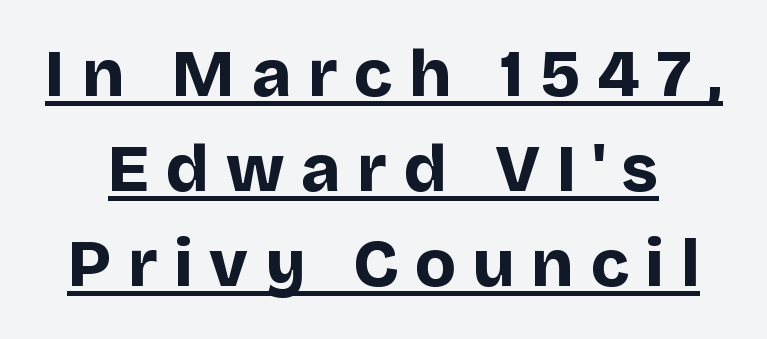
{"serif": "no", "italic": "no", "bold": "yes", "weight": "bold", "width": "normal", "stroke_contrast": "low", "x_height": "large", "monospaced": "no", "underline": "yes", "line_spacing": "normal", "line_spacing_ratio": 1.42, "letter_spacing": "wide", "letter_spacing_em": 0.25, "glyph_px": 67}
